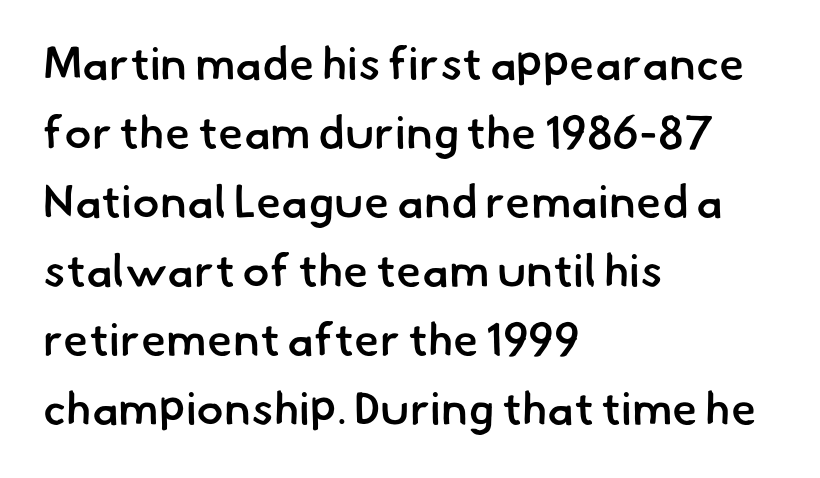
What stands out about the letter spacing? Nothing — it is the standard amount. Look at the bottom of the vertical strokes: they stop flat, with no serifs. This sample has the flowing, uneven cadence of proportional lettering. The compositor pushed each line to the left boundary. Rule under the text: the space is simply empty.
